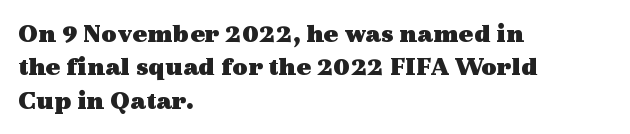
Q: Is the text bold? A: Yes.
Q: Is the text italic (slanted)? A: No, it is upright.
Q: Is the text underlined? A: No.
Q: How is the paragraph aligned? A: Left-aligned.
Q: Is the spacing between letters normal or unusually wide? A: Normal.
